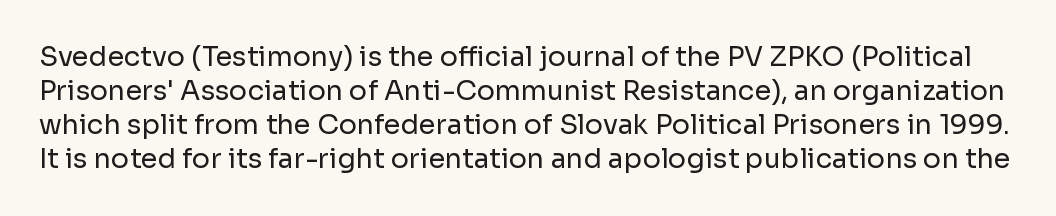
The image shows 27 px text type, upright; set normal line spacing (1.26x), normal letter spacing, not underlined.
